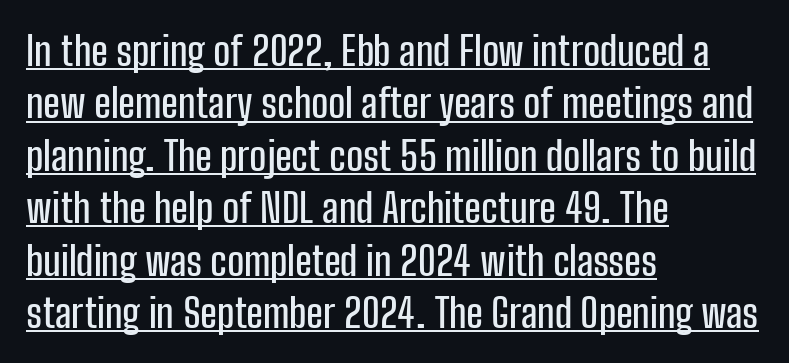
The image shows 40 px condensed sans-serif type, upright; set left-aligned, normal line spacing (1.31x), normal letter spacing, underlined; low stroke contrast and a medium x-height.
